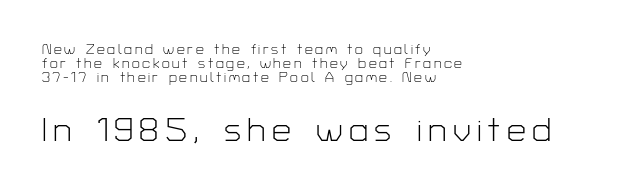
This is roman type, the default non-slanted kind. Successive baselines arrive quickly, one right under another. Visually the block forms a straight wall on the left and a jagged coastline on the right. Stroke mass is kept to a normal reading level or below.
